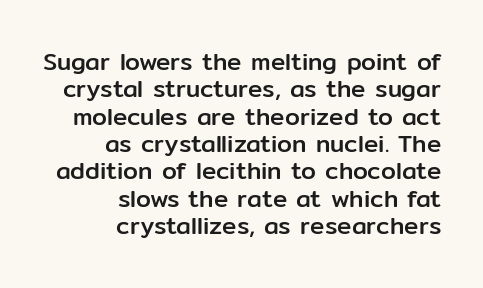
The image shows 24 px text type, upright; set right-aligned, tight line spacing (1.14x), normal letter spacing, not underlined.
